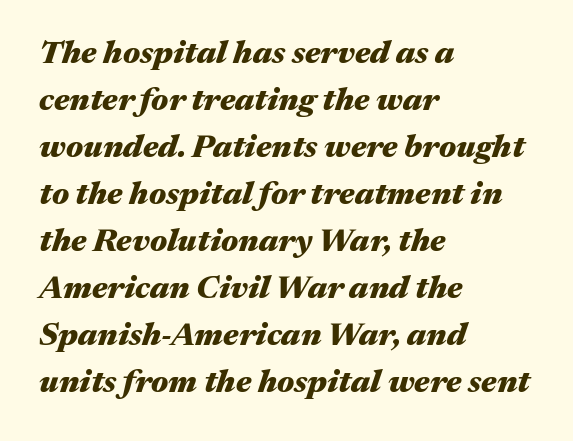
Q: Is the text bold? A: Yes.
Q: Is the text italic (slanted)? A: Yes, it leans right by about 17 degrees.
Q: Is the text underlined? A: No.
Q: How is the paragraph aligned? A: Left-aligned.
Q: Is the spacing between letters normal or unusually wide? A: Normal.
Q: Is the spacing between lines tight, normal or loose? A: Normal.
Q: Width (condensed, normal, or wide)? A: Wide.
Q: Stroke contrast? A: Medium.
Q: x-height? A: Medium.
Q: Monospaced? A: No.
